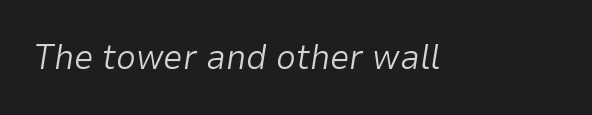
The image shows 35 px light type, italic (leaning right); set normal letter spacing, not underlined; low stroke contrast and a medium x-height.
